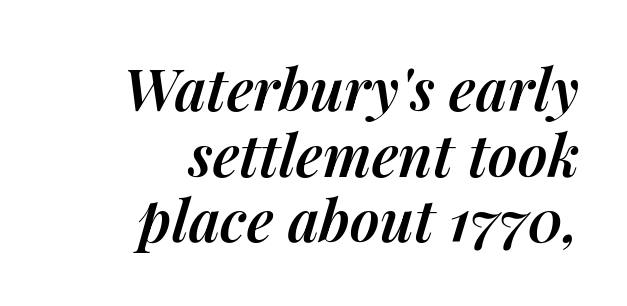
{"italic": "yes", "lean": "right", "slant_degrees": 14, "bold": "semi", "weight": "semibold", "width": "normal", "stroke_contrast": "medium", "x_height": "medium", "monospaced": "no", "underline": "no", "align": "right", "line_spacing": "tight", "line_spacing_ratio": 1.13, "letter_spacing": "normal", "letter_spacing_em": 0.0, "glyph_px": 58}
